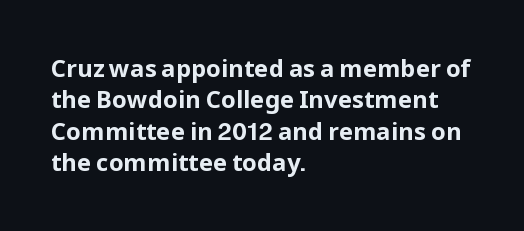
{"italic": "no", "bold": "yes", "underline": "no", "align": "left", "line_spacing": "normal", "line_spacing_ratio": 1.31, "letter_spacing": "normal", "letter_spacing_em": 0.0, "glyph_px": 24}
